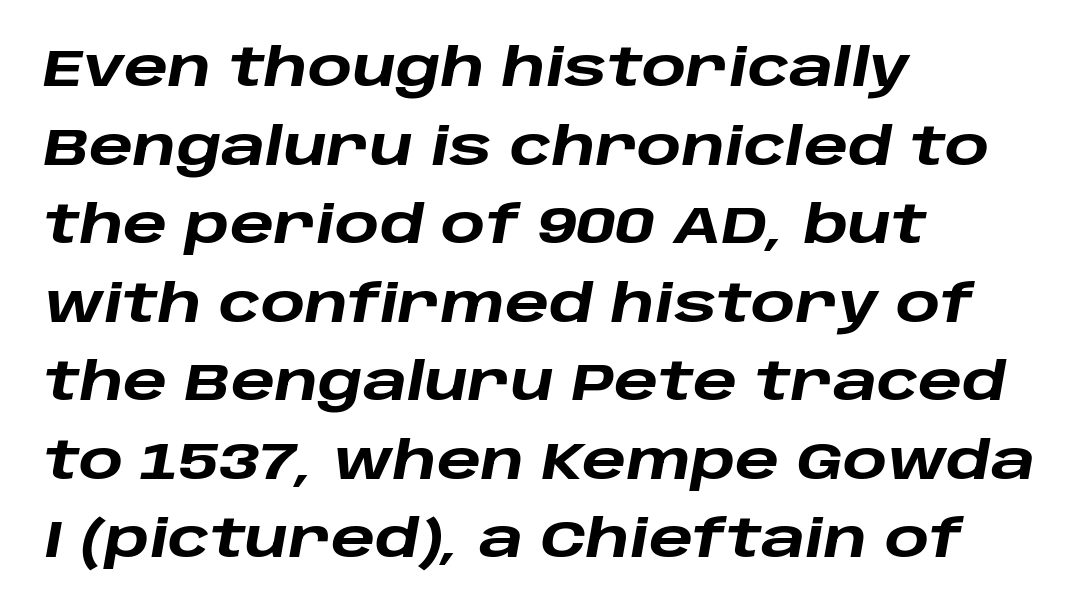
Emphasis-style slanted type is in use. The specimen omits any rule beneath the text block's lines. What weight is shown? A full bold with thick strokes. Between one letter and the next there's only the usual sliver of space. The face used here is proportionally spaced, like ordinary book or web type. A normal amount of white space separates one row of letters from the next.
